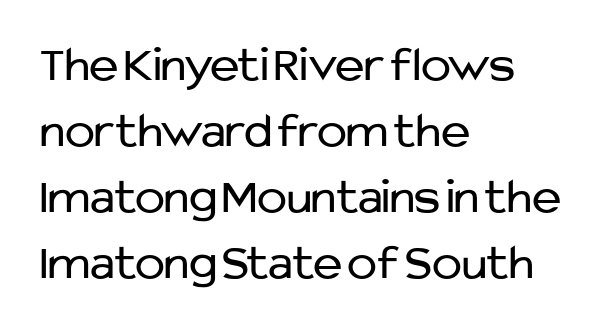
{"serif": "no", "italic": "no", "bold": "no", "weight": "regular", "width": "normal", "stroke_contrast": "low", "x_height": "medium", "monospaced": "no", "underline": "no", "align": "left", "line_spacing": "normal", "line_spacing_ratio": 1.32, "letter_spacing": "normal", "letter_spacing_em": 0.0, "glyph_px": 50}
